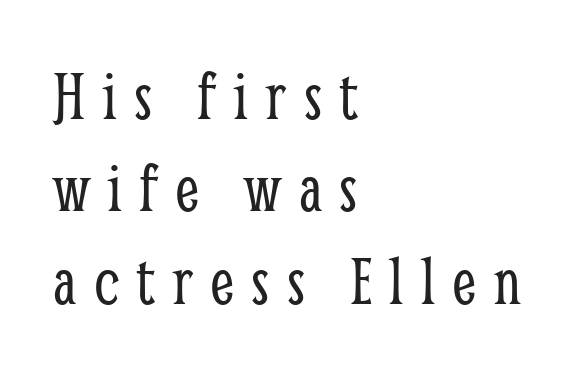
{"serif": "yes", "italic": "no", "bold": "no", "weight": "light", "width": "condensed", "stroke_contrast": "low", "x_height": "medium", "monospaced": "no", "underline": "no", "align": "left", "line_spacing": "normal", "line_spacing_ratio": 1.3, "letter_spacing": "wide", "letter_spacing_em": 0.24, "glyph_px": 71}
